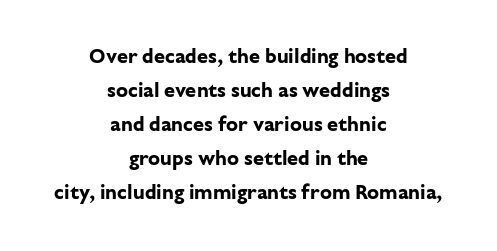
Descenders are the only things crossing below the line. A centered setting, common on invitations and titles, is used for this passage. Quick note: interline space is typical. Chunky letters — that's bold for sure.
